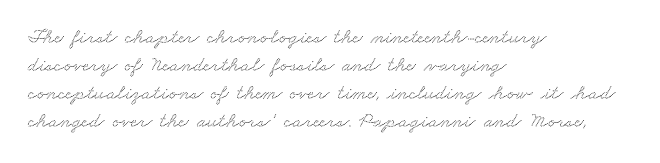
Beneath every word, the page is bare. Each word holds together tightly as a unit, with standard inter-letter gaps. Evenly set lines give the paragraph a standard silhouette. The passage is arranged the way most books set body copy — flush left.
